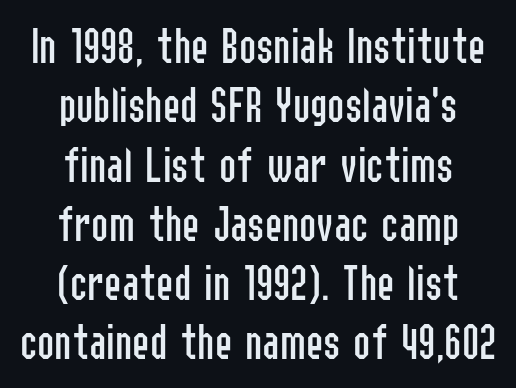
{"serif": "no", "italic": "no", "bold": "no", "weight": "regular", "width": "condensed", "stroke_contrast": "low", "x_height": "medium", "monospaced": "no", "underline": "no", "align": "center", "line_spacing": "tight", "line_spacing_ratio": 1.14, "letter_spacing": "normal", "letter_spacing_em": 0.0, "glyph_px": 52}
